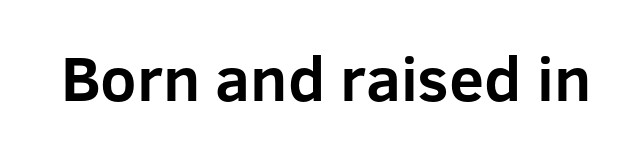
{"serif": "no", "italic": "no", "bold": "yes", "weight": "bold", "width": "normal", "stroke_contrast": "low", "x_height": "medium", "monospaced": "no", "underline": "no", "letter_spacing": "normal", "letter_spacing_em": 0.0, "glyph_px": 63}
